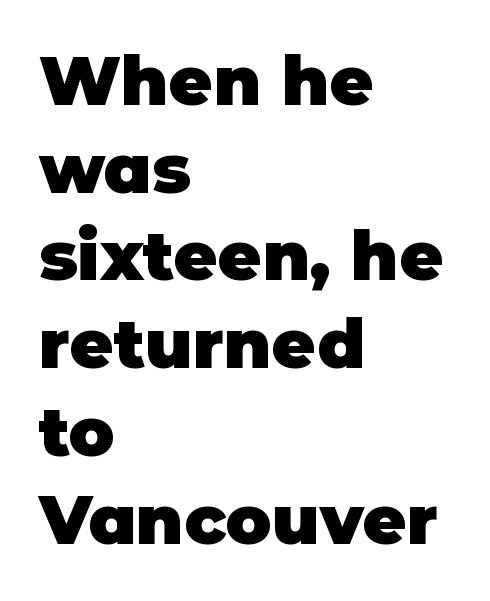
{"serif": "no", "italic": "no", "bold": "yes", "weight": "heavy", "width": "normal", "stroke_contrast": "low", "x_height": "large", "monospaced": "no", "underline": "no", "align": "left", "line_spacing": "normal", "line_spacing_ratio": 1.29, "letter_spacing": "normal", "letter_spacing_em": 0.0, "glyph_px": 68}
